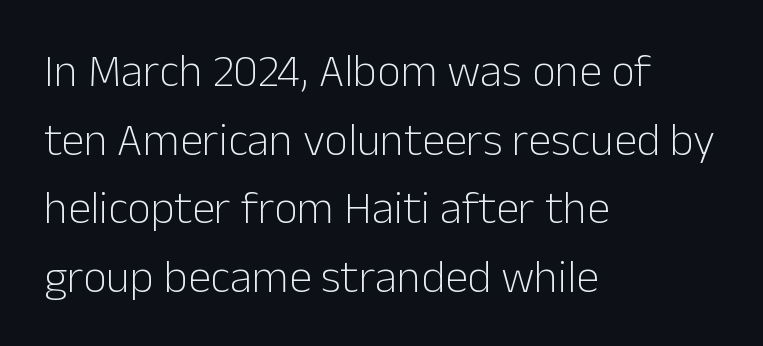
Q: Is the text bold? A: No.
Q: Is the text italic (slanted)? A: No, it is upright.
Q: Is the typeface a serif or a sans-serif typeface? A: Sans-serif.
Q: Is the text underlined? A: No.
Q: How is the paragraph aligned? A: Left-aligned.
Q: Is the spacing between letters normal or unusually wide? A: Normal.
Q: Is the spacing between lines tight, normal or loose? A: Normal.
Q: Width (condensed, normal, or wide)? A: Normal.
Q: Stroke contrast? A: Low.
Q: x-height? A: Medium.
Q: Monospaced? A: No.
